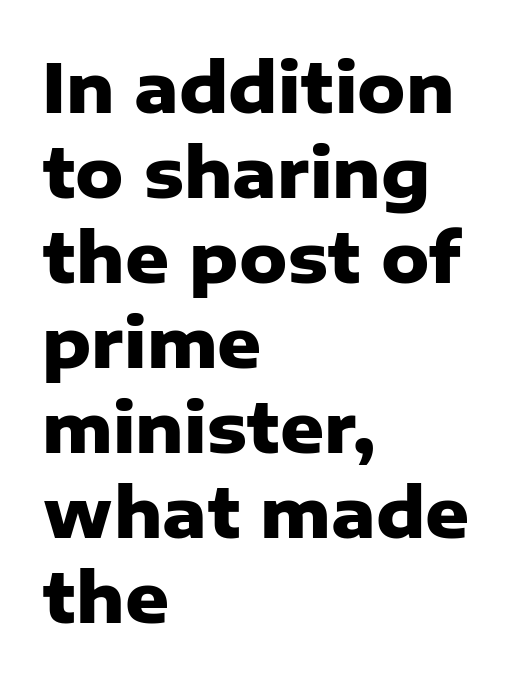
{"serif": "no", "italic": "no", "bold": "yes", "weight": "heavy", "width": "normal", "stroke_contrast": "low", "x_height": "medium", "monospaced": "no", "underline": "no", "align": "left", "line_spacing": "normal", "line_spacing_ratio": 1.25, "letter_spacing": "normal", "letter_spacing_em": 0.0, "glyph_px": 68}
